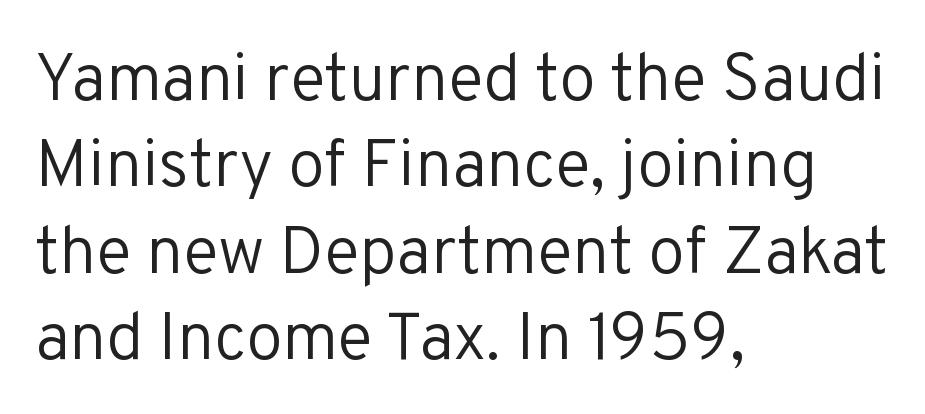
{"serif": "no", "italic": "no", "bold": "no", "weight": "regular", "width": "normal", "stroke_contrast": "low", "x_height": "medium", "monospaced": "no", "underline": "no", "align": "left", "line_spacing": "normal", "line_spacing_ratio": 1.31, "letter_spacing": "normal", "letter_spacing_em": 0.0, "glyph_px": 66}
